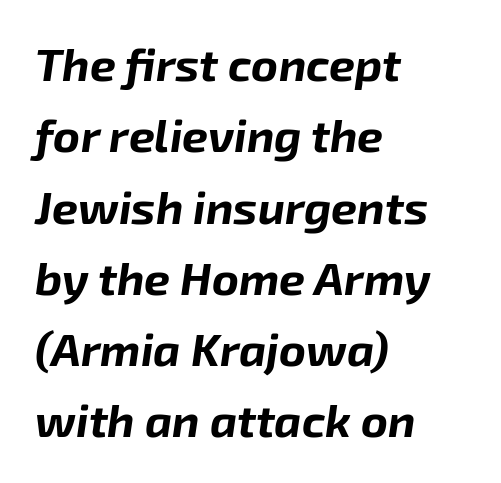
The image shows 46 px bold type, italic (leaning right); set left-aligned, normal line spacing (1.55x), normal letter spacing, not underlined; low stroke contrast and a medium x-height.
